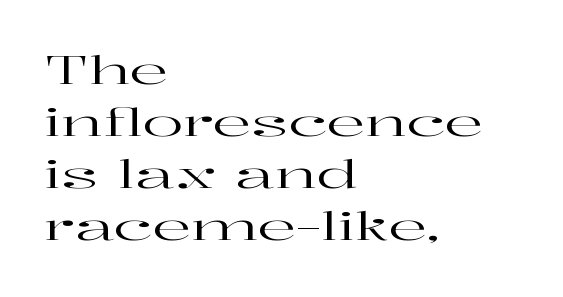
Honestly, the row spacing looks completely unremarkable. Only glyphs here, with clear space below each row. Posture: straight, roman, zero tilt. You could call the tracking neutral — neither tight nor loose. Proportional: the letters do not fall into vertical columns. Is this a sans? No — the strokes have serifs.
